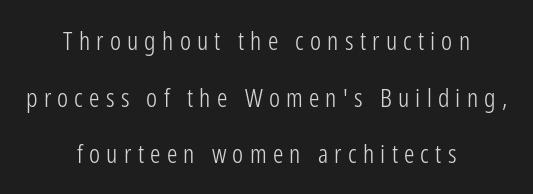
{"italic": "no", "bold": "no", "underline": "no", "align": "center", "line_spacing": "loose", "line_spacing_ratio": 2.18, "letter_spacing": "wide", "letter_spacing_em": 0.24, "glyph_px": 26}
